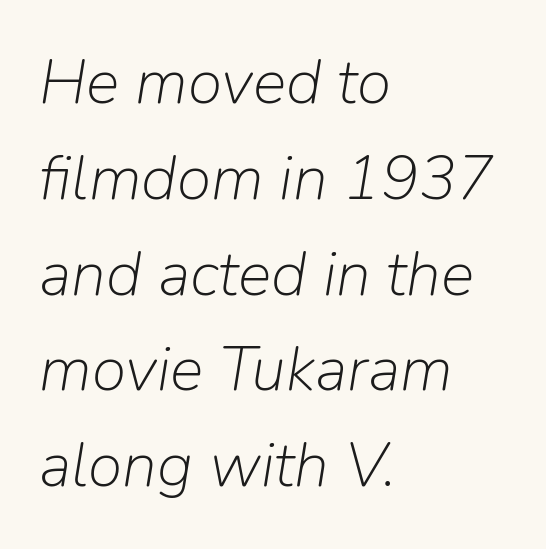
The axis of the letterforms is tilted away from vertical. The baseline area is clear. These lines keep a tight, regular rhythm from letter to letter. Do the characters align in a grid? No, the font is proportional. Regular leading. The cut favours lightness, reaching ordinary text weight at its darkest.
